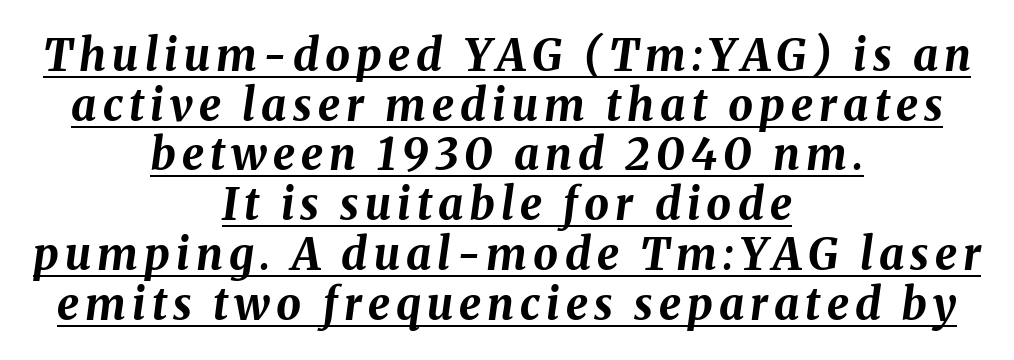
The image shows 44 px bold type, italic (leaning right); set centered, tight line spacing (1.13x), underlined; medium stroke contrast and a medium x-height.
